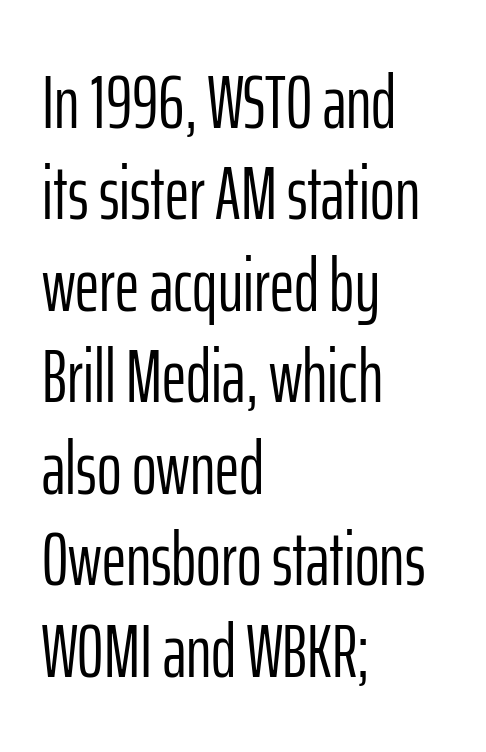
{"serif": "no", "italic": "no", "bold": "no", "weight": "light", "width": "condensed", "stroke_contrast": "low", "x_height": "medium", "monospaced": "no", "underline": "no", "align": "left", "line_spacing_ratio": 1.22, "letter_spacing": "normal", "letter_spacing_em": 0.0, "glyph_px": 75}
